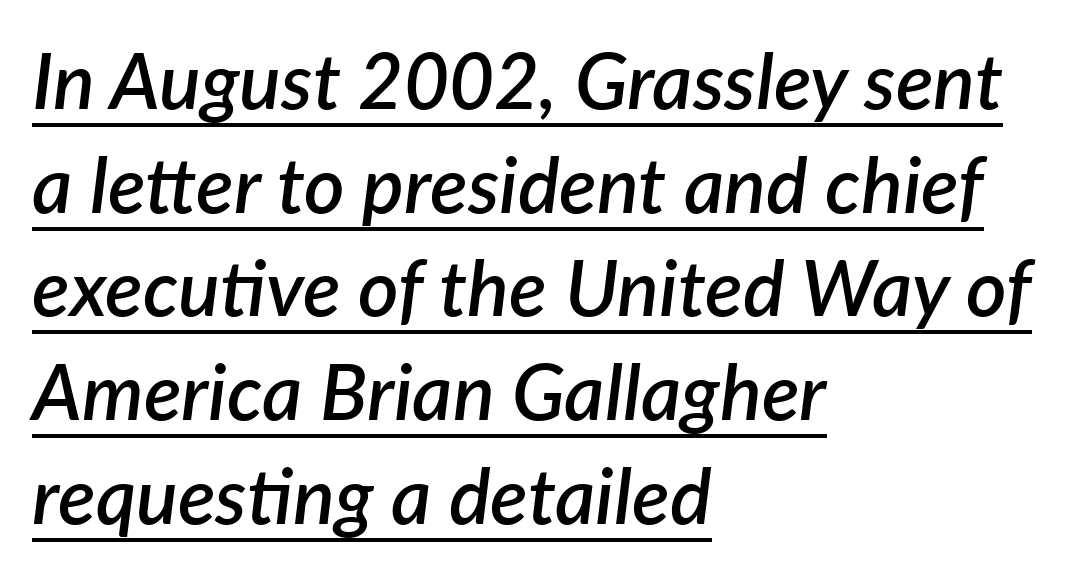
Q: Is the text bold? A: Semi-bold.
Q: Is the text italic (slanted)? A: Yes, it leans right by about 7 degrees.
Q: Is the text underlined? A: Yes.
Q: How is the paragraph aligned? A: Left-aligned.
Q: Is the spacing between letters normal or unusually wide? A: Normal.
Q: Is the spacing between lines tight, normal or loose? A: Normal.
Q: Width (condensed, normal, or wide)? A: Normal.
Q: Stroke contrast? A: Low.
Q: x-height? A: Medium.
Q: Monospaced? A: No.
